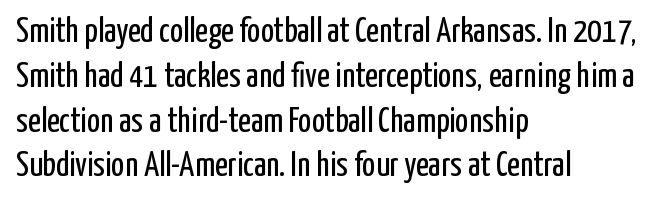
{"serif": "no", "italic": "no", "bold": "no", "weight": "regular", "width": "condensed", "stroke_contrast": "low", "x_height": "medium", "monospaced": "no", "underline": "no", "align": "left", "line_spacing": "normal", "line_spacing_ratio": 1.28, "letter_spacing": "normal", "letter_spacing_em": 0.0, "glyph_px": 35}
